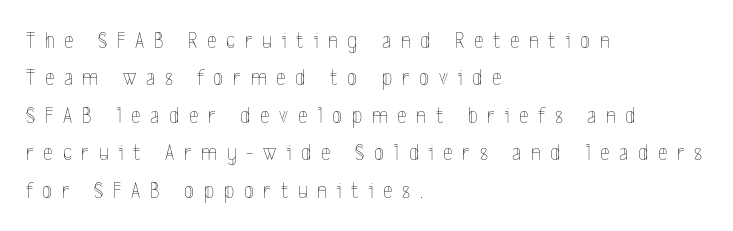
The image shows 23 px text type, upright; set left-aligned, normal line spacing (1.63x), unusually wide letter spacing (+0.42 em), not underlined.
